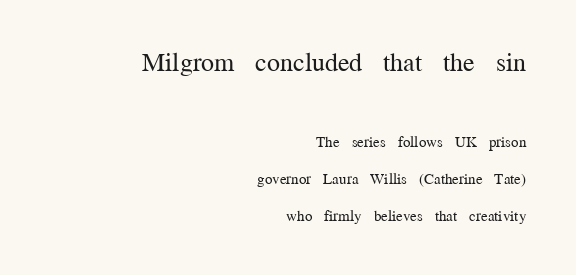
The image shows 26 px text type, upright; set right-aligned, loose line spacing (2.45x), normal letter spacing, not underlined; the first (top) block is 1.73x larger.
